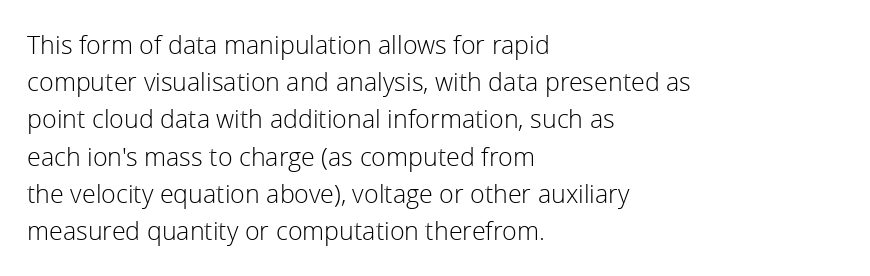
The image shows 25 px text type, upright; set left-aligned, normal line spacing (1.49x), normal letter spacing, not underlined.
